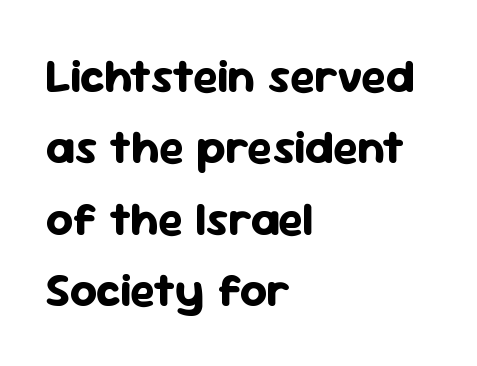
{"serif": "no", "italic": "no", "bold": "yes", "weight": "bold", "width": "normal", "stroke_contrast": "low", "x_height": "medium", "monospaced": "no", "underline": "no", "align": "left", "line_spacing": "normal", "line_spacing_ratio": 1.52, "letter_spacing": "normal", "letter_spacing_em": 0.0, "glyph_px": 47}
